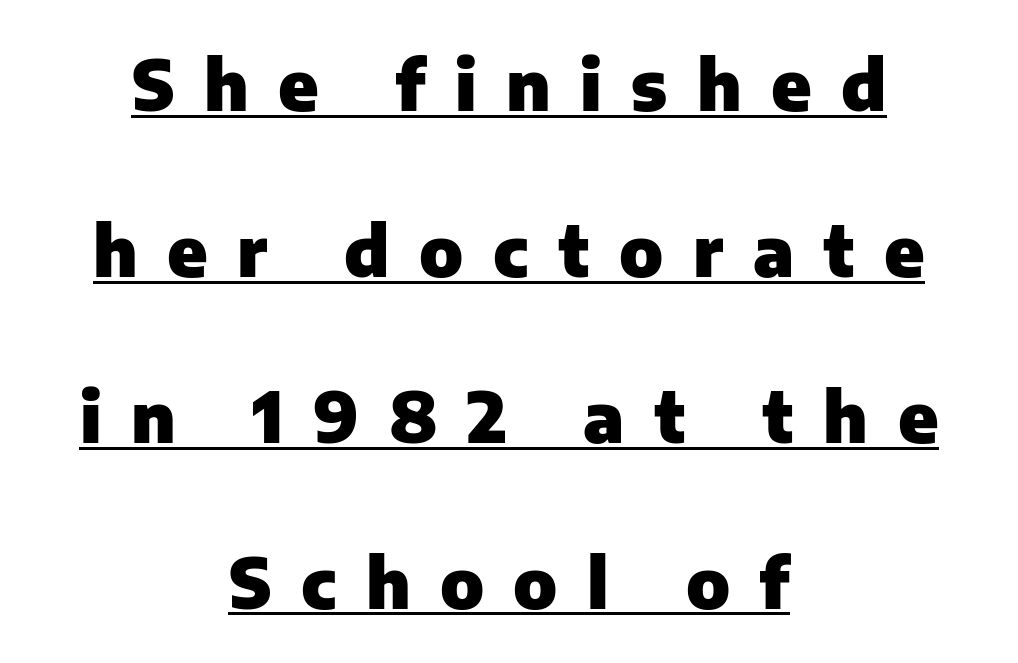
The image shows 70 px heavy sans-serif type, upright; set centered, loose line spacing (2.37x), unusually wide letter spacing (+0.42 em), underlined; low stroke contrast and a medium x-height.
